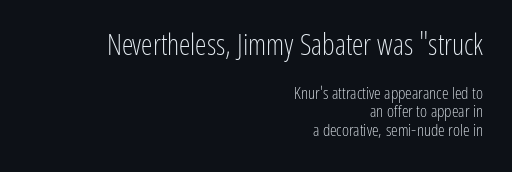
Q: Is the text bold? A: No.
Q: Is the text italic (slanted)? A: No, it is upright.
Q: Is the typeface a serif or a sans-serif typeface? A: Sans-serif.
Q: Is the text underlined? A: No.
Q: How is the paragraph aligned? A: Right-aligned.
Q: Is the spacing between letters normal or unusually wide? A: Normal.
Q: Is the spacing between lines tight, normal or loose? A: Tight.
Q: Which block of text is set in a larger size, the first (top) or the second (bottom)? A: The first (top) one.
Q: Width (condensed, normal, or wide)? A: Condensed.
Q: Stroke contrast? A: Low.
Q: x-height? A: Medium.
Q: Monospaced? A: No.
